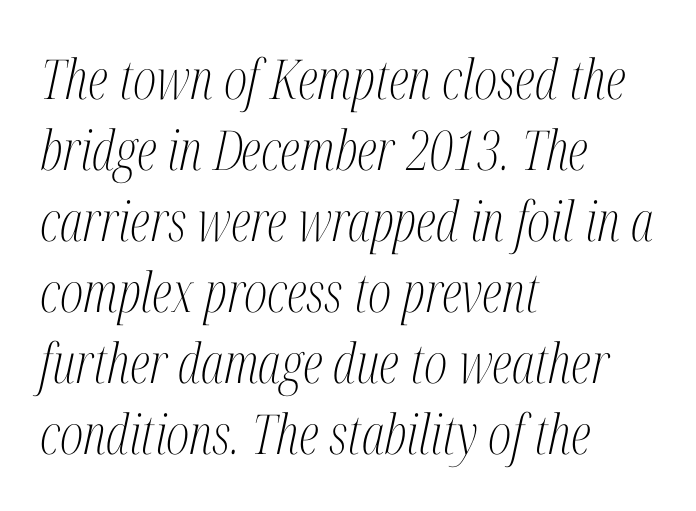
The image shows 55 px light, condensed serif type, italic (leaning right); set left-aligned, normal line spacing (1.29x), normal letter spacing, not underlined; medium stroke contrast and a medium x-height.
